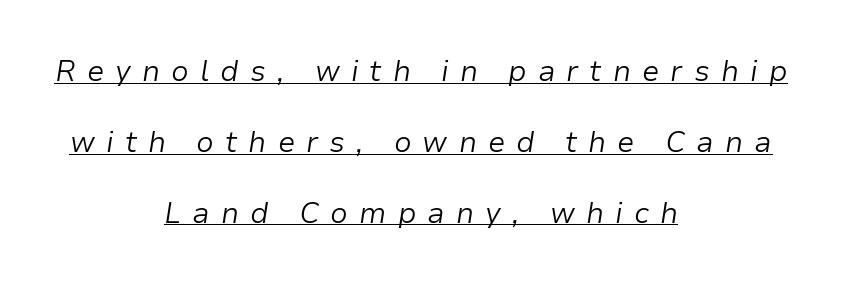
The paragraph has two soft edges and a firm central axis. Quick note: italic. Honestly, the letter spacing is so wide it's the main thing you notice. This reads as an unemphasized weight, regular at the heaviest.
